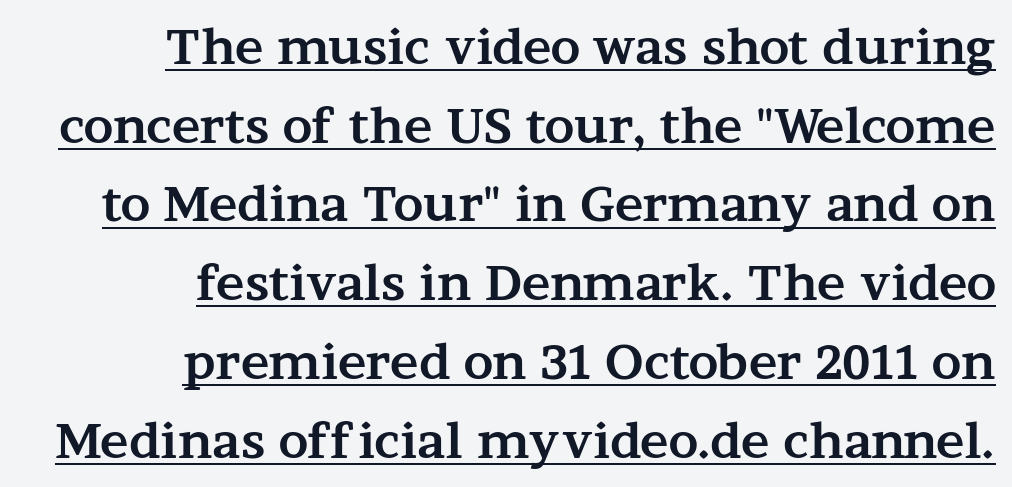
Q: Is the text bold? A: Yes.
Q: Is the text italic (slanted)? A: No, it is upright.
Q: Is the typeface a serif or a sans-serif typeface? A: Serif.
Q: Is the text underlined? A: Yes.
Q: How is the paragraph aligned? A: Right-aligned.
Q: Is the spacing between letters normal or unusually wide? A: Normal.
Q: Is the spacing between lines tight, normal or loose? A: Normal.
Q: Width (condensed, normal, or wide)? A: Wide.
Q: Stroke contrast? A: Medium.
Q: x-height? A: Medium.
Q: Monospaced? A: No.
